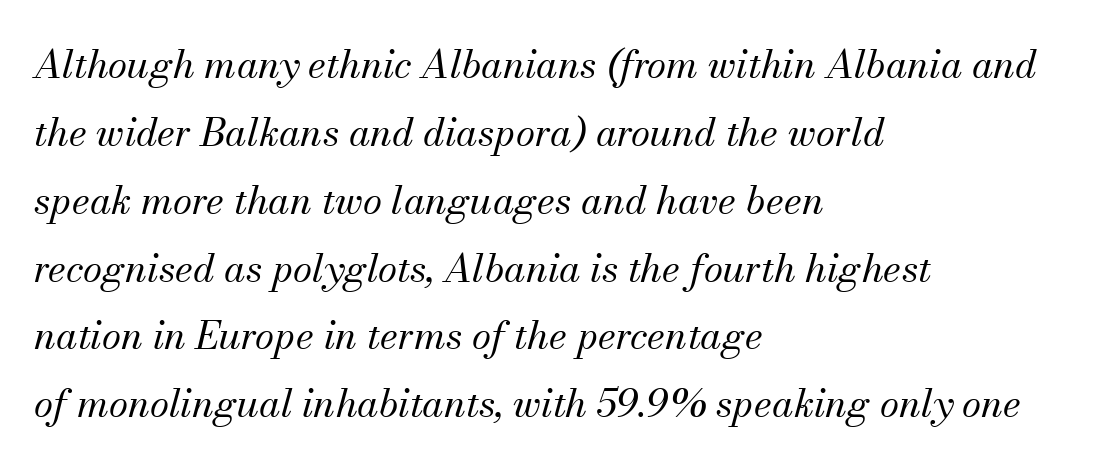
The image shows 39 px regular-weight serif type, italic (leaning right); set left-aligned, line spacing 1.74x, normal letter spacing, not underlined; medium stroke contrast and a small x-height.
